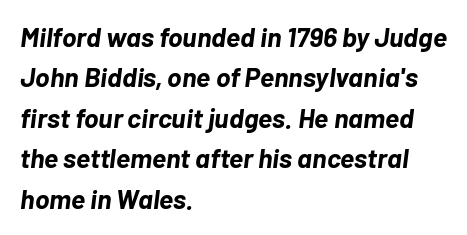
Q: Is the text bold? A: Yes.
Q: Is the text italic (slanted)? A: Yes, it leans right by about 7 degrees.
Q: Is the text underlined? A: No.
Q: How is the paragraph aligned? A: Left-aligned.
Q: Is the spacing between letters normal or unusually wide? A: Normal.
Q: Is the spacing between lines tight, normal or loose? A: Normal.
